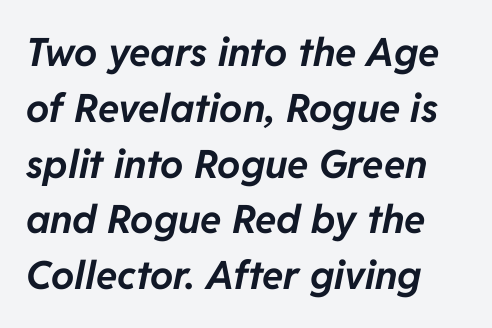
{"italic": "yes", "lean": "right", "slant_degrees": 11, "bold": "yes", "weight": "bold", "width": "normal", "stroke_contrast": "low", "x_height": "medium", "monospaced": "no", "underline": "no", "align": "left", "line_spacing": "normal", "line_spacing_ratio": 1.43, "letter_spacing": "normal", "letter_spacing_em": 0.0, "glyph_px": 39}
